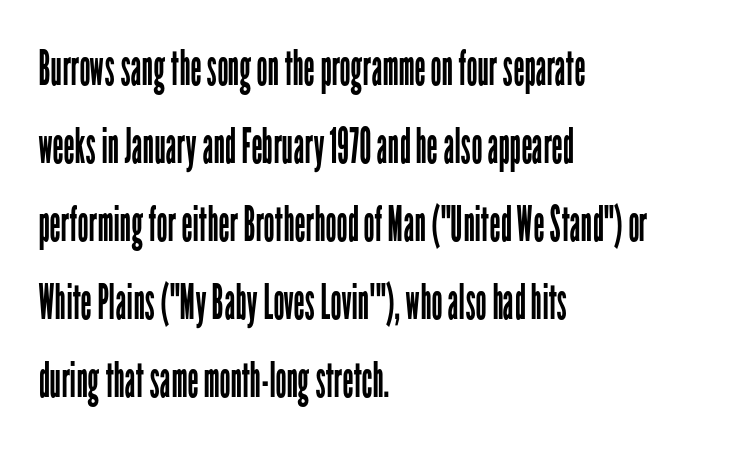
The image shows 49 px regular-weight, condensed sans-serif type, upright; set left-aligned, normal line spacing (1.59x), normal letter spacing, not underlined; low stroke contrast and a medium x-height.
